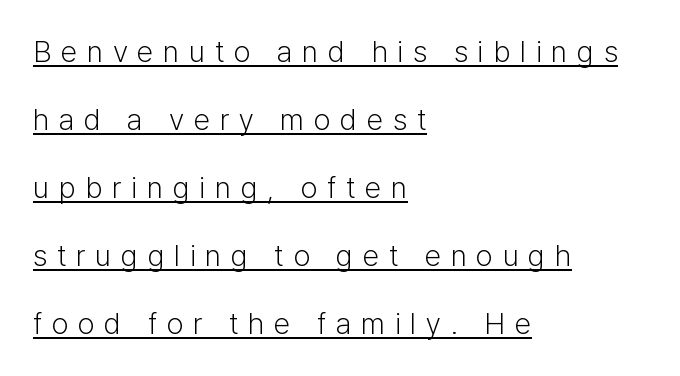
The passage shown is typeset with a sans-serif family. Stem width sits at or under what a default text font uses. Whoever set this chose breathing room over compactness in the vertical rhythm. The lines in this sample share a left origin and differ only in where they stop.
